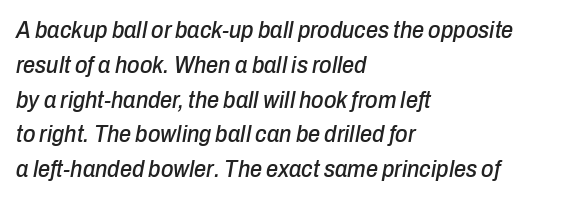
The image shows 24 px text type, italic (leaning right); set left-aligned, normal line spacing (1.45x), normal letter spacing, not underlined.
